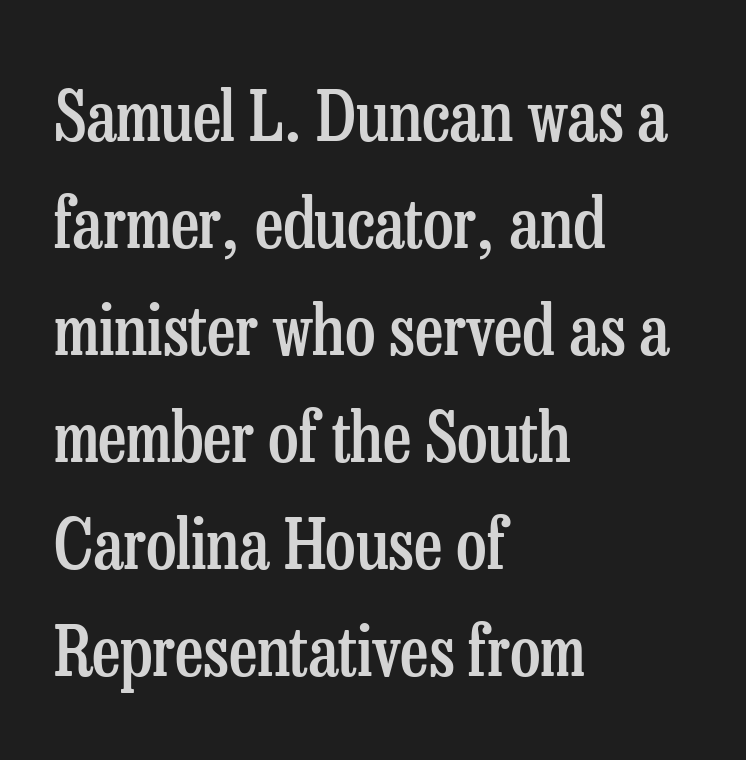
The image shows 69 px semibold, condensed serif type, upright; set left-aligned, normal line spacing (1.55x), normal letter spacing, not underlined; low stroke contrast and a medium x-height.
